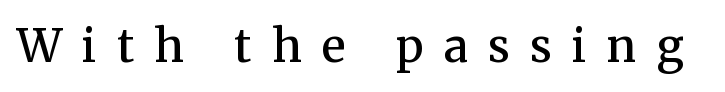
{"serif": "yes", "italic": "no", "bold": "semi", "weight": "semibold", "width": "normal", "stroke_contrast": "medium", "x_height": "medium", "monospaced": "no", "underline": "no", "letter_spacing": "wide", "letter_spacing_em": 0.45, "glyph_px": 45}
